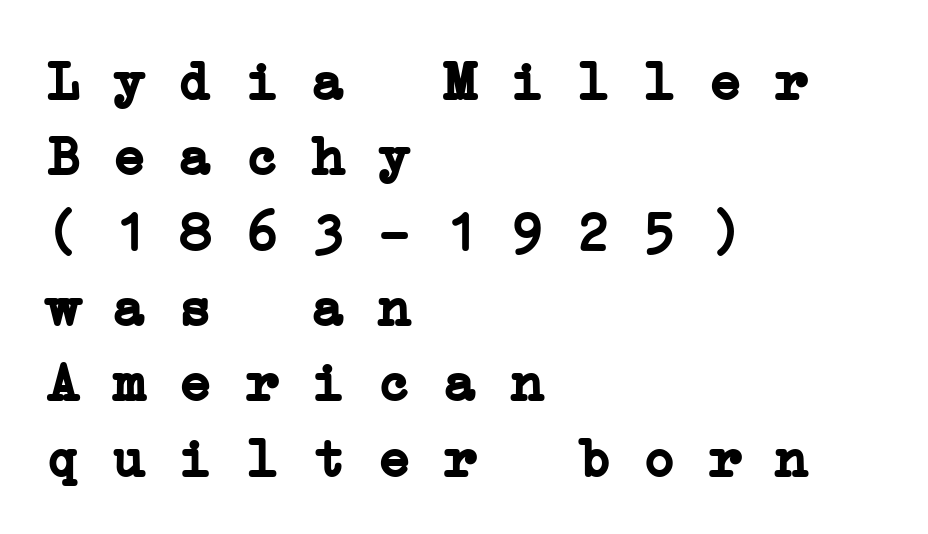
The image shows 55 px semibold, wide serif type, monospaced; set left-aligned, normal line spacing (1.37x), normal letter spacing, not underlined; low stroke contrast and a medium x-height.
